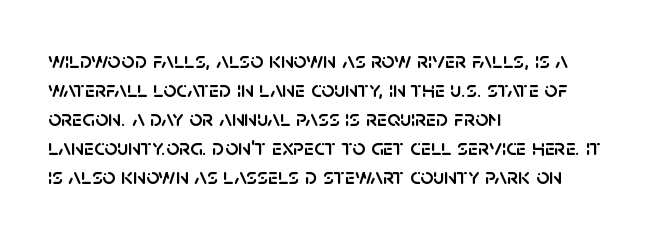
Posture: straight, roman, zero tilt. The passage shown is not underscored anywhere. The rendering anchors every line to the left-hand side. The gaps between neighbouring characters are ordinary and unremarkable.
